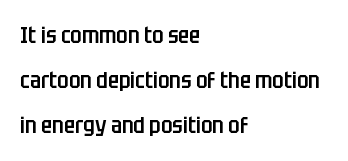
Q: Is the text bold? A: Semi-bold.
Q: Is the text italic (slanted)? A: No, it is upright.
Q: Is the text underlined? A: No.
Q: How is the paragraph aligned? A: Left-aligned.
Q: Is the spacing between letters normal or unusually wide? A: Normal.
Q: Is the spacing between lines tight, normal or loose? A: Loose.
